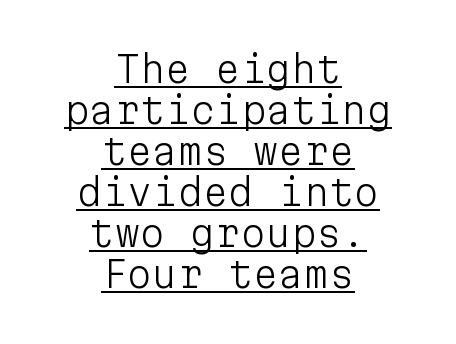
Inter-character spacing is left at the font's built-in metrics. The specimen reads as upright at a glance. Weight: in the light-to-regular range. The type family on display is of the sans-serif kind.
